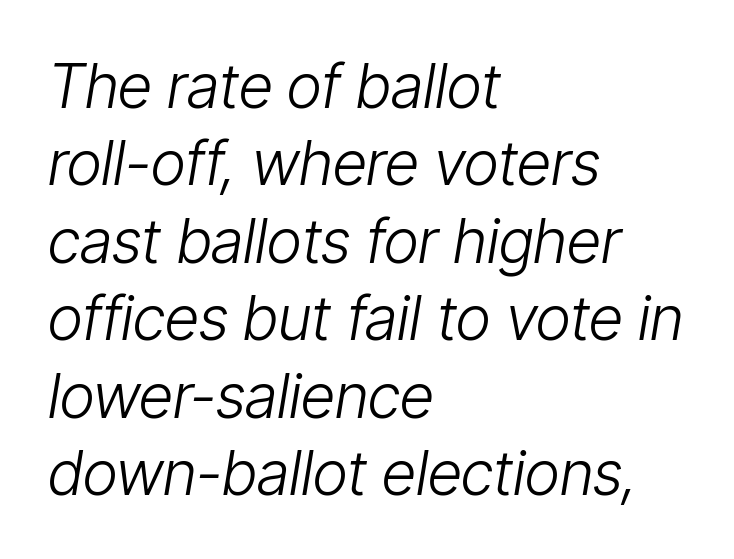
Heaviness? Minimal to ordinary, like unemphasized prose. The leading is moderate, giving the passage an even texture. Underline: absent. Students, note that the glyphs here touch the page at normal intervals. The lines in this sample share a left origin and differ only in where they stop. Looks like regular typesetting: each glyph gets only the width it needs.
